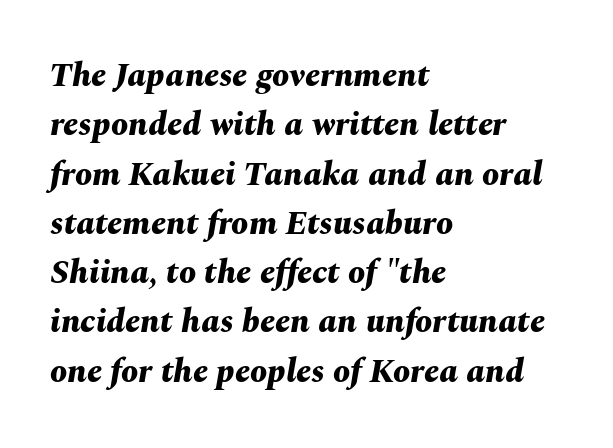
Q: Is the text bold? A: Yes.
Q: Is the text italic (slanted)? A: Yes, it leans right by about 10 degrees.
Q: Is the text underlined? A: No.
Q: How is the paragraph aligned? A: Left-aligned.
Q: Is the spacing between letters normal or unusually wide? A: Normal.
Q: Is the spacing between lines tight, normal or loose? A: Normal.
Q: Width (condensed, normal, or wide)? A: Normal.
Q: Stroke contrast? A: Medium.
Q: x-height? A: Medium.
Q: Monospaced? A: No.
